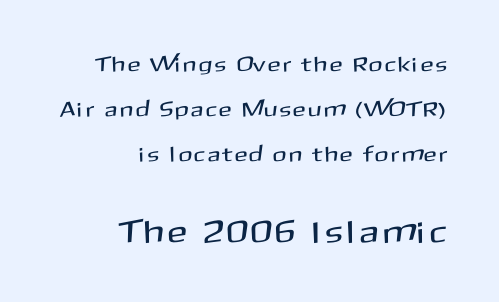
The image shows 32 px sans-serif type, upright; set right-aligned, loose line spacing (2.15x), not underlined; the second (bottom) block is 1.52x larger; medium stroke contrast and a medium x-height.
